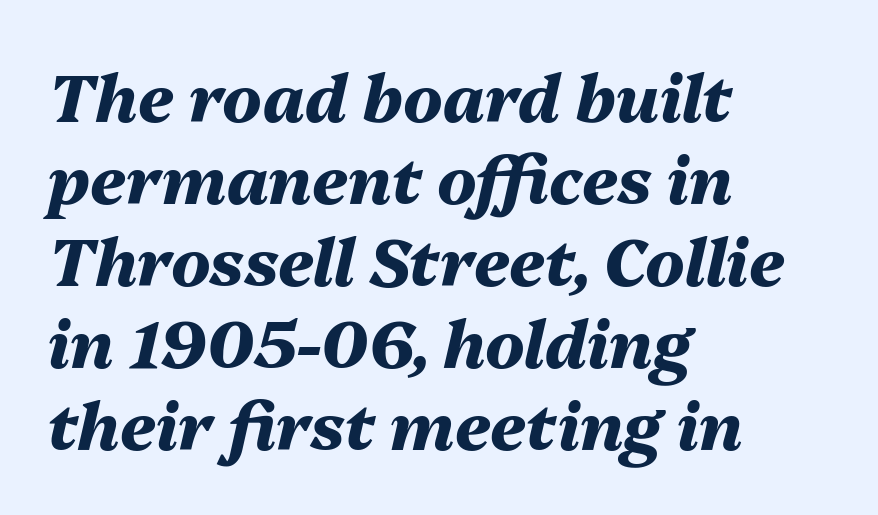
Q: Is the text bold? A: Yes.
Q: Is the text italic (slanted)? A: Yes, it leans right by about 13 degrees.
Q: Is the text underlined? A: No.
Q: How is the paragraph aligned? A: Left-aligned.
Q: Is the spacing between letters normal or unusually wide? A: Normal.
Q: Is the spacing between lines tight, normal or loose? A: Normal.
Q: Width (condensed, normal, or wide)? A: Normal.
Q: Stroke contrast? A: Medium.
Q: x-height? A: Medium.
Q: Monospaced? A: No.
